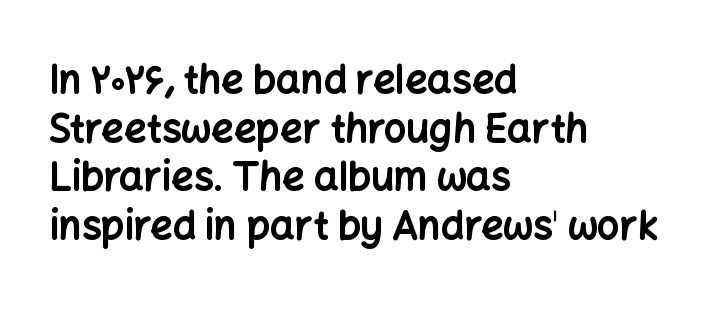
The image shows 39 px bold sans-serif type, upright; set left-aligned, normal line spacing (1.25x), normal letter spacing, not underlined; low stroke contrast and a medium x-height.
